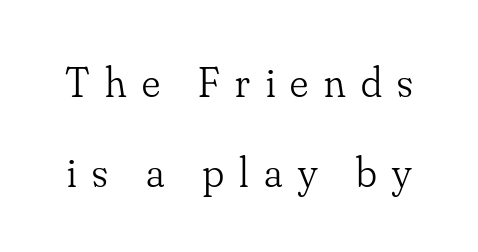
The rendering uses natural spacing where letterforms have individual widths. Unmarked baselines from the first word to the last. The font is comparable to plain body text, perhaps lighter. Italic? Not at all — the glyphs are vertical. The text was rendered using a seriffed face with decorative stroke endings.
